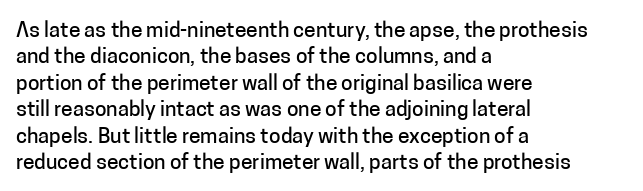
{"italic": "no", "underline": "no", "align": "left", "line_spacing": "normal", "line_spacing_ratio": 1.26, "letter_spacing": "normal", "letter_spacing_em": 0.0, "glyph_px": 21}
